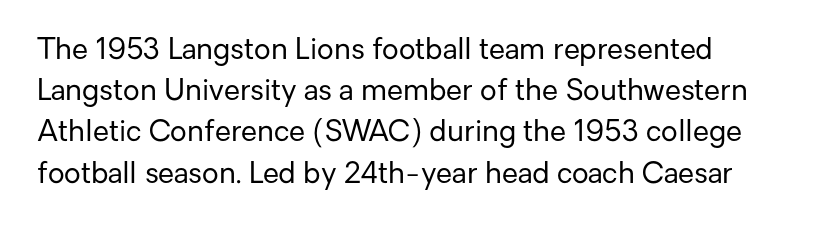
{"serif": "no", "italic": "no", "bold": "no", "weight": "regular", "width": "normal", "stroke_contrast": "low", "x_height": "medium", "monospaced": "no", "underline": "no", "line_spacing": "normal", "line_spacing_ratio": 1.42, "letter_spacing": "normal", "letter_spacing_em": 0.0, "glyph_px": 29}
